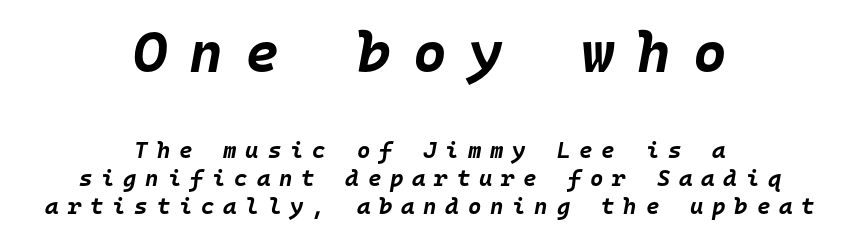
{"italic": "yes", "lean": "right", "slant_degrees": 10, "bold": "yes", "weight": "bold", "width": "normal", "stroke_contrast": "low", "x_height": "large", "monospaced": "yes", "underline": "no", "align": "center", "line_spacing_ratio": 1.23, "letter_spacing": "wide", "letter_spacing_em": 0.38, "larger_block": "first", "size_ratio": 2.52, "glyph_px": 58}
